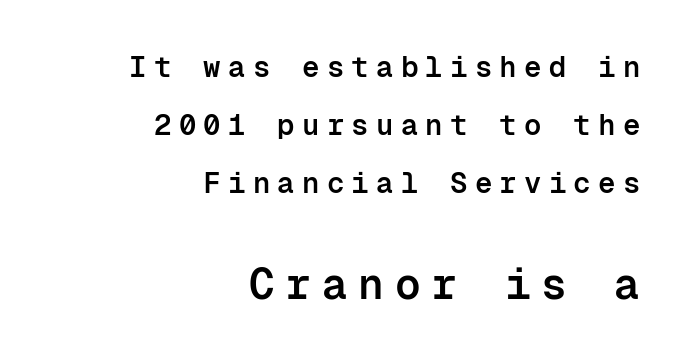
The image shows 43 px semibold sans-serif type, upright, monospaced; set right-aligned, loose line spacing (2.0x), unusually wide letter spacing (+0.25 em), not underlined; the second (bottom) block is 1.48x larger; low stroke contrast and a medium x-height.
